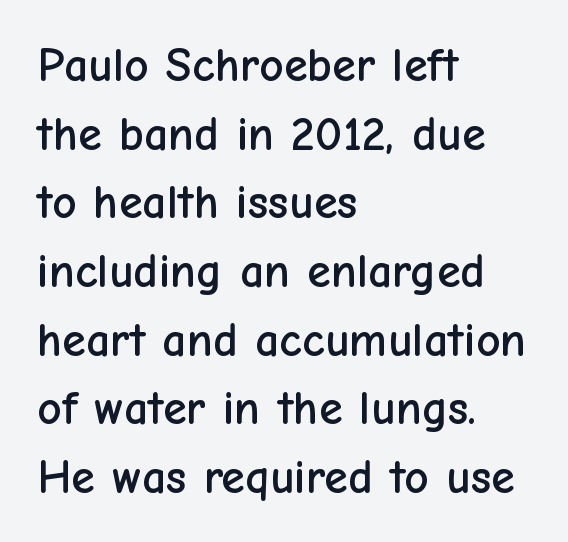
The image shows 48 px sans-serif type, upright; set left-aligned, normal line spacing (1.43x), normal letter spacing, not underlined; low stroke contrast and a medium x-height.
